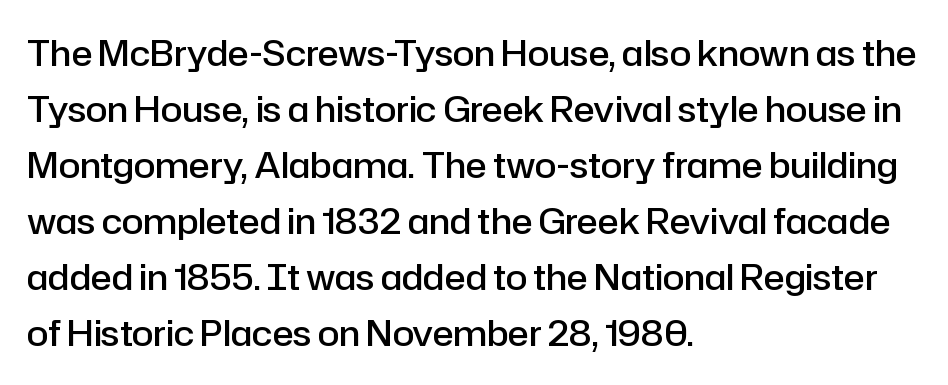
The image shows 35 px semibold sans-serif type, upright; set left-aligned, normal line spacing (1.6x), normal letter spacing, not underlined; low stroke contrast and a medium x-height.
